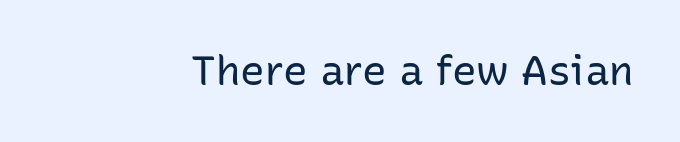
The strip under each line holds only bare page. Summary of weight: not heavy and not bold. Do the letters lean? They stand straight. A typesetter would call this zero additional tracking. Note: no serifs on the glyphs.
